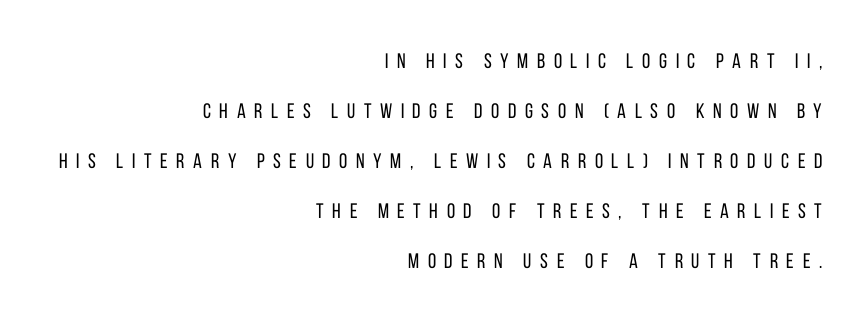
The image shows 21 px text type, upright; set right-aligned, loose line spacing (2.38x), unusually wide letter spacing (+0.41 em), not underlined.
